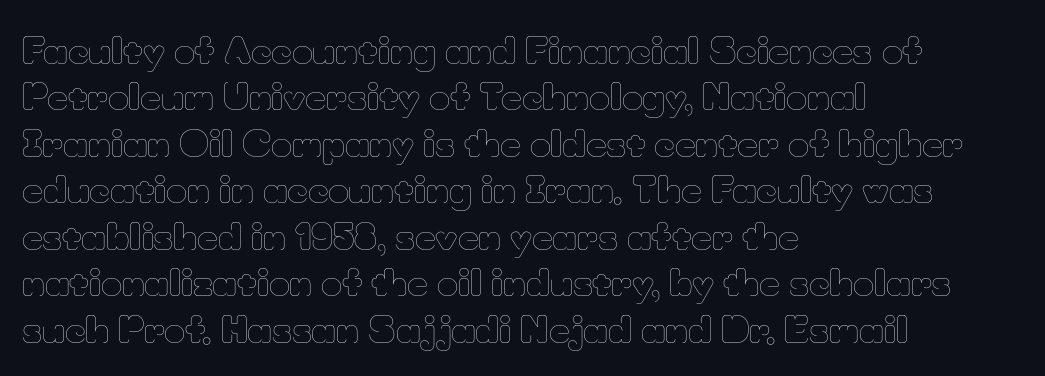
Q: Is the text bold? A: No.
Q: Is the text italic (slanted)? A: No, it is upright.
Q: Is the text underlined? A: No.
Q: How is the paragraph aligned? A: Left-aligned.
Q: Is the spacing between letters normal or unusually wide? A: Normal.
Q: Is the spacing between lines tight, normal or loose? A: Normal.
Q: Width (condensed, normal, or wide)? A: Normal.
Q: Stroke contrast? A: Low.
Q: x-height? A: Small.
Q: Monospaced? A: No.
